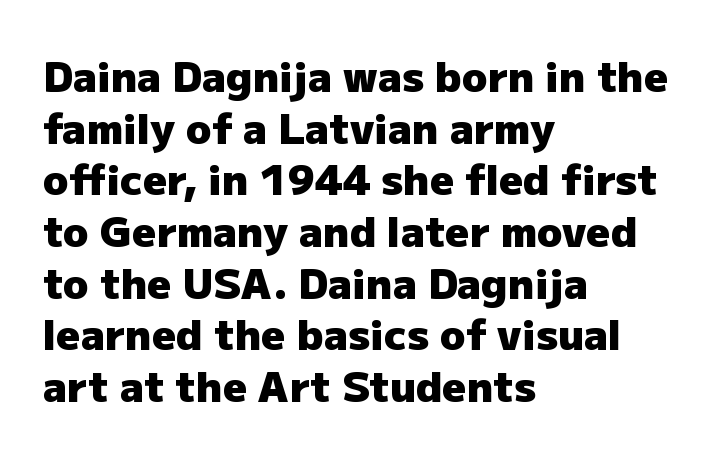
Words appear dense and cohesive because spacing is normal. Check under the words: just untouched page. Type style note: lacks serifs. Think of a printed novel: that variable character pitch is what you see here.
